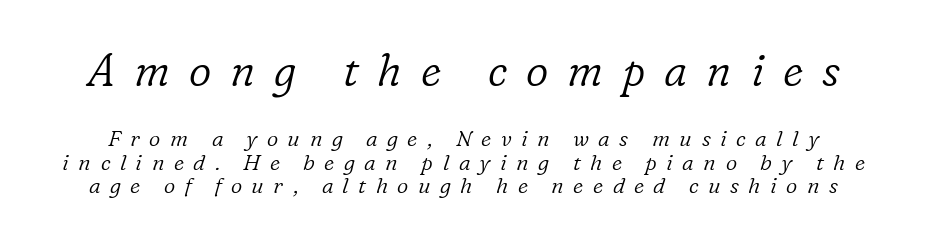
Q: Is the text bold? A: No.
Q: Is the text italic (slanted)? A: Yes, it leans right by about 16 degrees.
Q: Is the typeface a serif or a sans-serif typeface? A: Serif.
Q: Is the text underlined? A: No.
Q: Is the spacing between letters normal or unusually wide? A: Unusually wide.
Q: Is the spacing between lines tight, normal or loose? A: Tight.
Q: Which block of text is set in a larger size, the first (top) or the second (bottom)? A: The first (top) one.
Q: Width (condensed, normal, or wide)? A: Normal.
Q: Stroke contrast? A: Low.
Q: x-height? A: Medium.
Q: Monospaced? A: No.
